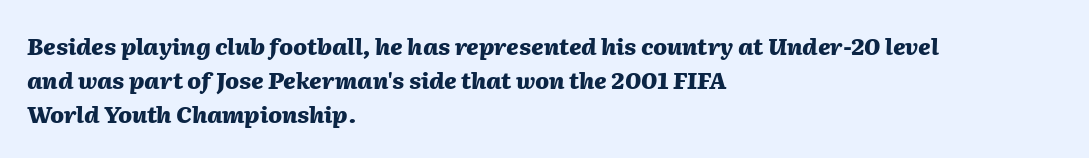
Short note: letters normally spaced. The face used here has a pronounced slope to its letters. This block has exactly the height ordinary leading produces. Underlining? Definitely not there.
